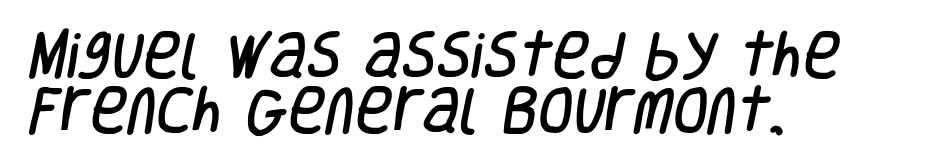
The image shows 51 px condensed sans-serif type; set left-aligned, tight line spacing (1.07x), normal letter spacing, not underlined; low stroke contrast and a large x-height.
